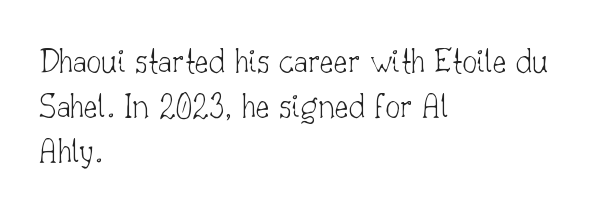
The image shows 37 px thin serif type, upright; set left-aligned, line spacing 1.21x, normal letter spacing, not underlined; low stroke contrast and a small x-height.
